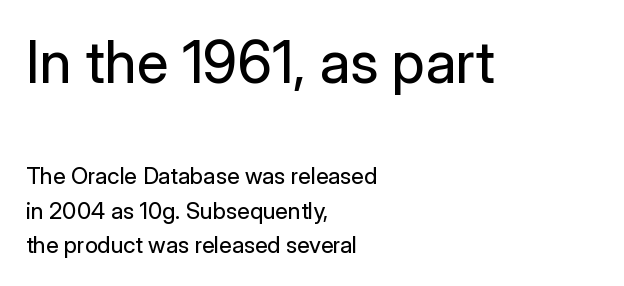
{"serif": "no", "italic": "no", "bold": "no", "weight": "regular", "width": "normal", "stroke_contrast": "low", "x_height": "medium", "monospaced": "no", "underline": "no", "align": "left", "line_spacing": "normal", "line_spacing_ratio": 1.52, "letter_spacing": "normal", "letter_spacing_em": 0.0, "larger_block": "first", "size_ratio": 2.52, "glyph_px": 58}
